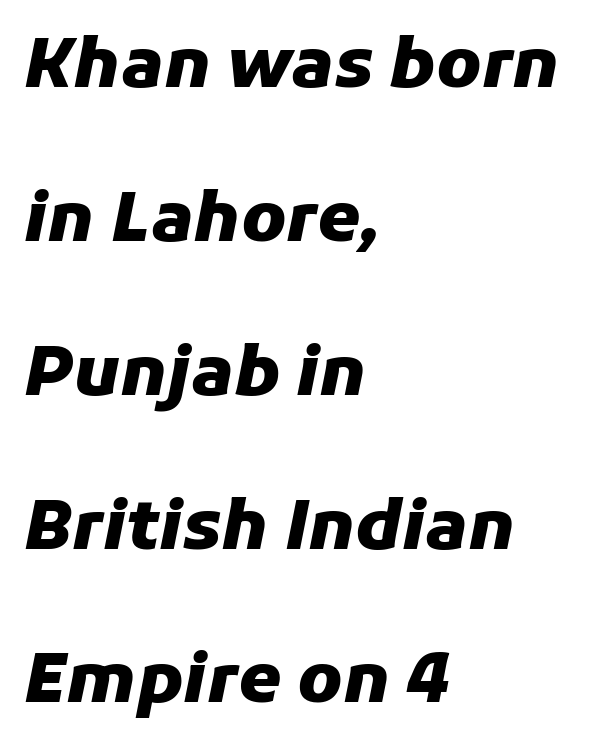
The image shows 69 px heavy type, italic (leaning right); set left-aligned, loose line spacing (2.23x), normal letter spacing, not underlined; low stroke contrast and a medium x-height.
